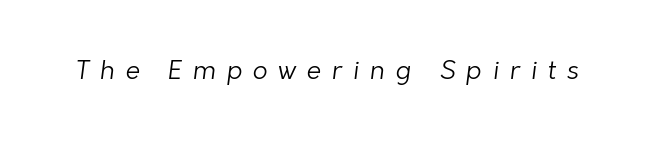
Q: Is the text bold? A: No.
Q: Is the text underlined? A: No.
Q: Is the spacing between letters normal or unusually wide? A: Unusually wide.
